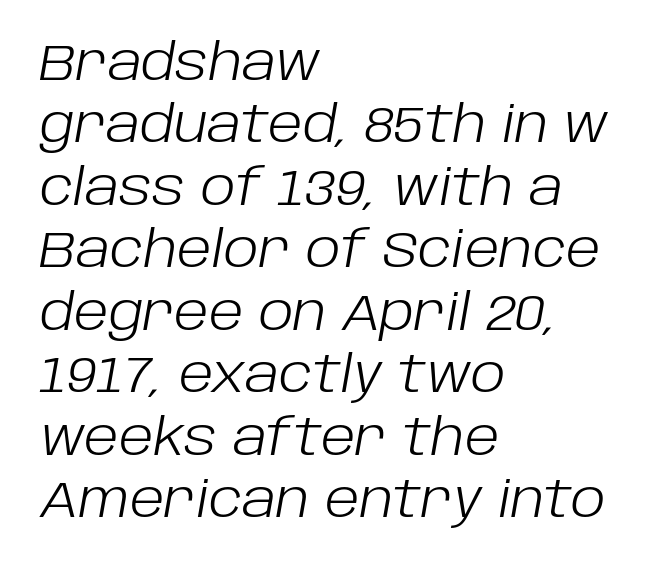
{"italic": "yes", "lean": "right", "slant_degrees": 10, "bold": "no", "weight": "light", "width": "normal", "stroke_contrast": "low", "x_height": "large", "monospaced": "no", "underline": "no", "align": "left", "line_spacing": "normal", "line_spacing_ratio": 1.25, "letter_spacing": "normal", "letter_spacing_em": 0.0, "glyph_px": 50}
